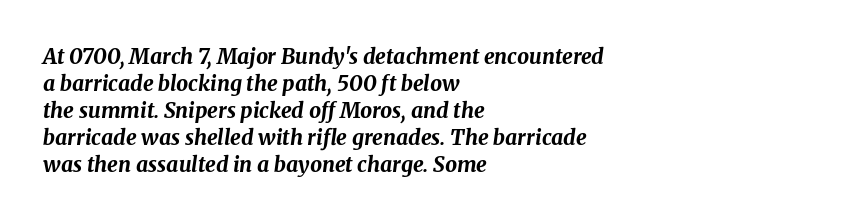
{"italic": "yes", "lean": "right", "slant_degrees": 8, "bold": "yes", "underline": "no", "align": "left", "line_spacing": "normal", "line_spacing_ratio": 1.29, "letter_spacing": "normal", "letter_spacing_em": 0.0, "glyph_px": 21}
